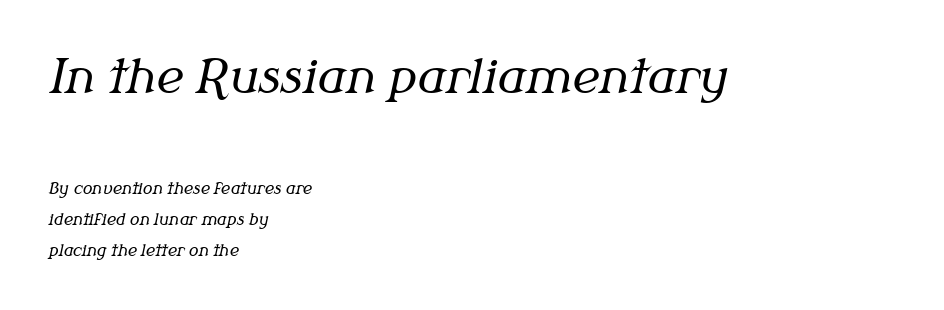
Q: Is the text bold? A: No.
Q: Is the text italic (slanted)? A: Yes, it leans right by about 12 degrees.
Q: Is the typeface a serif or a sans-serif typeface? A: Serif.
Q: Is the text underlined? A: No.
Q: How is the paragraph aligned? A: Left-aligned.
Q: Is the spacing between letters normal or unusually wide? A: Normal.
Q: Is the spacing between lines tight, normal or loose? A: Loose.
Q: Which block of text is set in a larger size, the first (top) or the second (bottom)? A: The first (top) one.
Q: Width (condensed, normal, or wide)? A: Normal.
Q: Stroke contrast? A: Medium.
Q: x-height? A: Medium.
Q: Monospaced? A: No.
